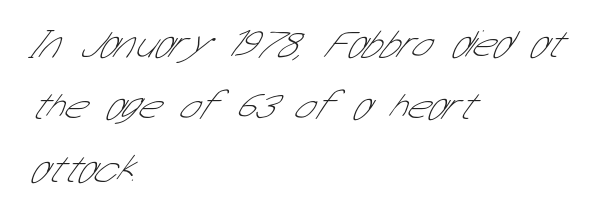
{"serif": "no", "bold": "no", "weight": "thin", "width": "condensed", "stroke_contrast": "low", "x_height": "medium", "monospaced": "no", "underline": "no", "align": "left", "line_spacing": "normal", "line_spacing_ratio": 1.6, "letter_spacing": "normal", "letter_spacing_em": 0.0, "glyph_px": 39}
